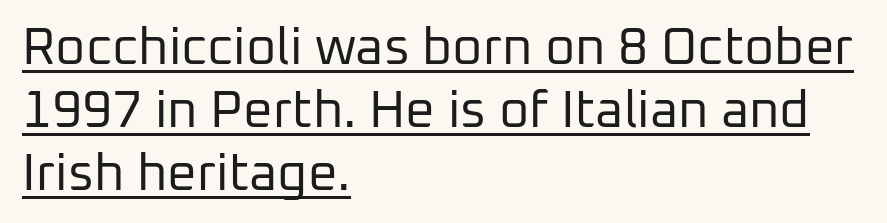
{"serif": "no", "italic": "no", "bold": "no", "weight": "regular", "width": "normal", "stroke_contrast": "low", "x_height": "medium", "monospaced": "no", "underline": "yes", "align": "left", "line_spacing_ratio": 1.21, "letter_spacing": "normal", "letter_spacing_em": 0.0, "glyph_px": 52}
